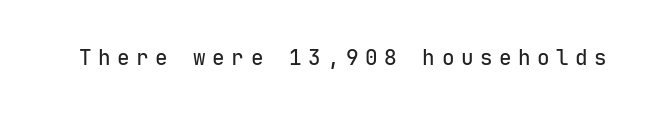
Unmarked baselines from the first word to the last. Unlike italic type, these characters show no tilt at all. The type is letterspaced generously, with wide tracking.
